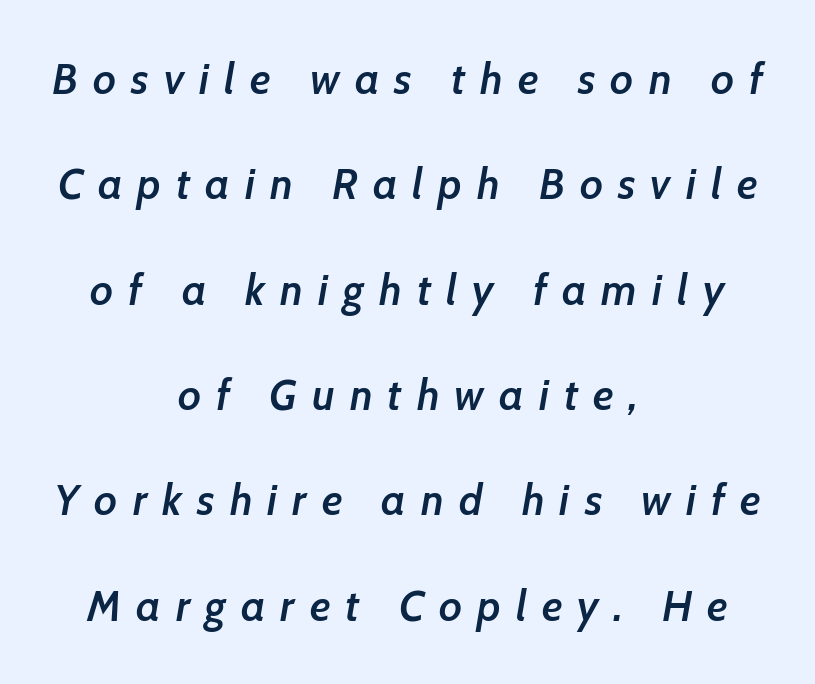
The image shows 43 px semibold type, italic (leaning right); set centered, loose line spacing (2.45x), unusually wide letter spacing (+0.35 em), not underlined; low stroke contrast and a medium x-height.
